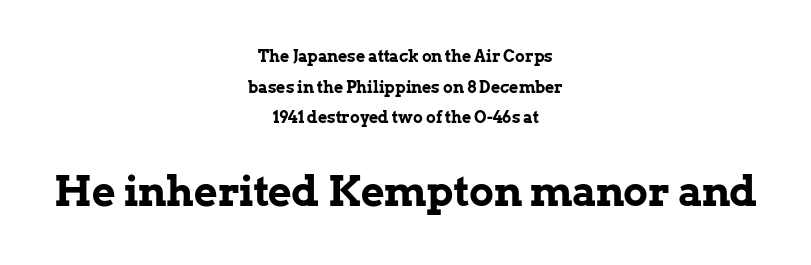
The image shows 41 px bold serif type, upright; set centered, loose line spacing (1.92x), normal letter spacing, not underlined; the second (bottom) block is 2.56x larger; low stroke contrast and a medium x-height.
